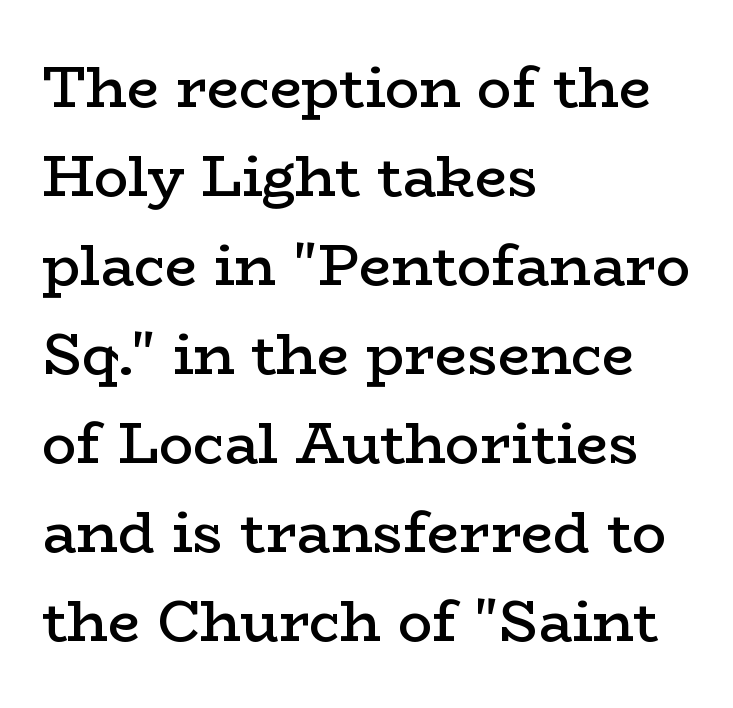
{"serif": "yes", "italic": "no", "bold": "semi", "weight": "semibold", "width": "wide", "stroke_contrast": "low", "x_height": "medium", "monospaced": "no", "underline": "no", "align": "left", "line_spacing": "normal", "line_spacing_ratio": 1.56, "letter_spacing": "normal", "letter_spacing_em": 0.0, "glyph_px": 57}
